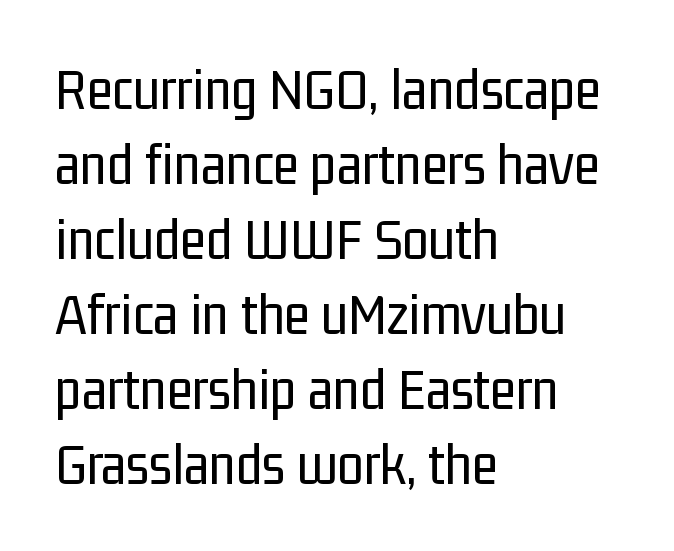
{"serif": "no", "italic": "no", "bold": "no", "weight": "regular", "width": "condensed", "stroke_contrast": "low", "x_height": "medium", "monospaced": "no", "underline": "no", "align": "left", "line_spacing": "normal", "line_spacing_ratio": 1.25, "letter_spacing": "normal", "letter_spacing_em": 0.0, "glyph_px": 60}
